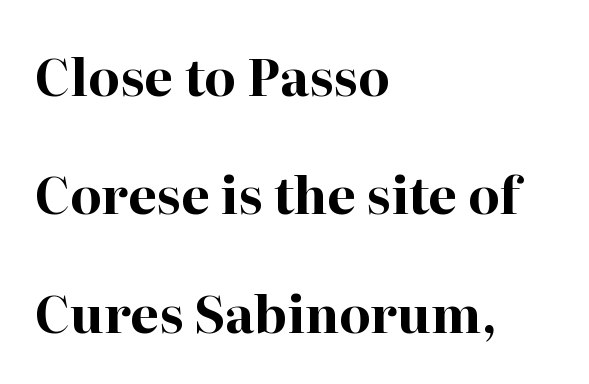
The letters stand straight up with perfectly vertical stems. A bare baseline throughout the passage. The line texture is even and compact thanks to regular tracking. Heavy-handed strokes throughout: this text is bold. Typeset ragged right — the left edge is the straight one.
